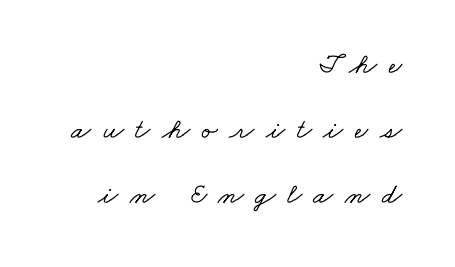
This sample uses a serif face. Honestly, the letter spacing is so wide it's the main thing you notice. Is this a fixed-width face? No — the glyphs have proportional, varying widths. Caption: multi-line text, flush right, ragged left.
